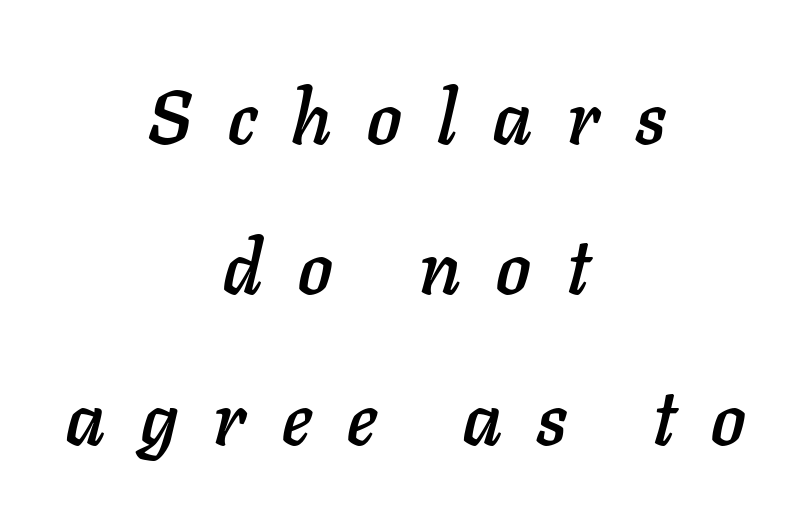
{"italic": "yes", "lean": "right", "slant_degrees": 11, "width": "normal", "stroke_contrast": "low", "x_height": "medium", "monospaced": "no", "underline": "no", "align": "center", "line_spacing": "loose", "line_spacing_ratio": 1.98, "letter_spacing": "wide", "letter_spacing_em": 0.47, "glyph_px": 76}
